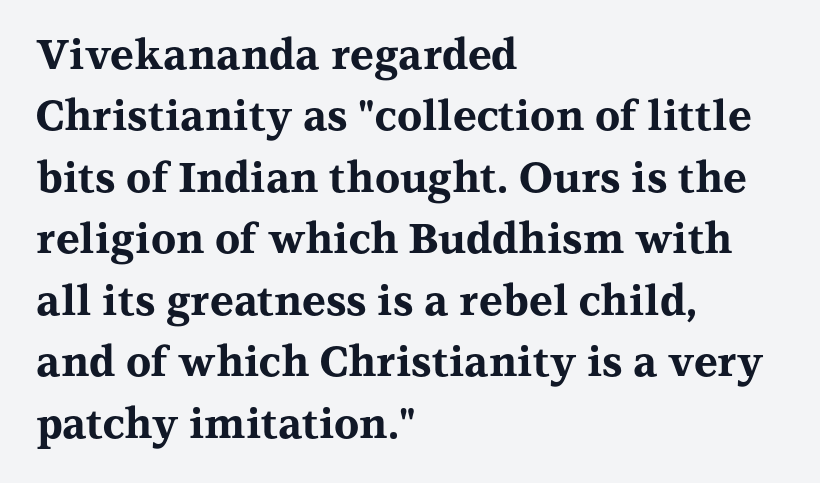
Q: Is the text bold? A: Yes.
Q: Is the text italic (slanted)? A: No, it is upright.
Q: Is the typeface a serif or a sans-serif typeface? A: Serif.
Q: Is the text underlined? A: No.
Q: How is the paragraph aligned? A: Left-aligned.
Q: Is the spacing between letters normal or unusually wide? A: Normal.
Q: Is the spacing between lines tight, normal or loose? A: Normal.
Q: Width (condensed, normal, or wide)? A: Wide.
Q: Stroke contrast? A: Medium.
Q: x-height? A: Medium.
Q: Monospaced? A: No.
